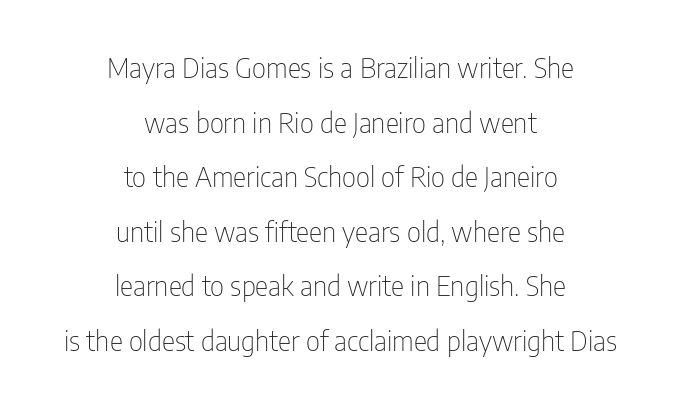
The gap between lines stays unmarked. The rendering uses a large line-height, opening up the rows. Tracking value appears to be zero — textbook default spacing. I'd call this a sans setting — the letters go barefoot.
